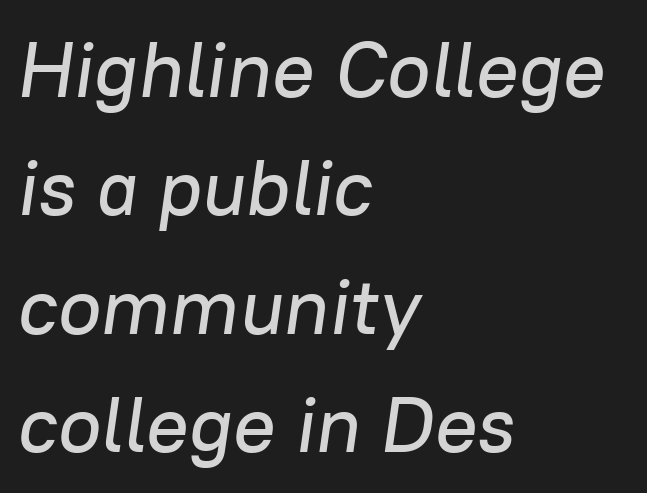
The passage shown is typed in a proportional face where columns would drift. The horizontal fit of the characters is conventional and even. The typography opts for an oblique posture over an upright one. These lines stack with their left ends in a neat column. This sample keeps an unexceptional amount of space between lines.
